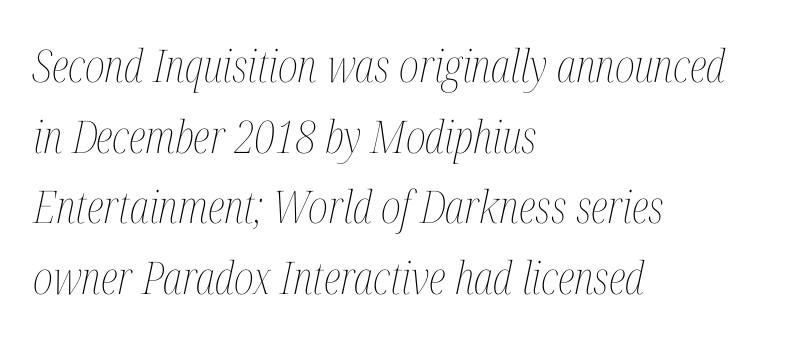
Caption: standard tracking, unaltered. A clean baseline with only descenders dipping below it. The text carries the slant typical of an italic or oblique font. A typesetter would call this proportional, since set widths differ per character. This block has exactly the height ordinary leading produces. The rendering anchors every line to the left-hand side.
